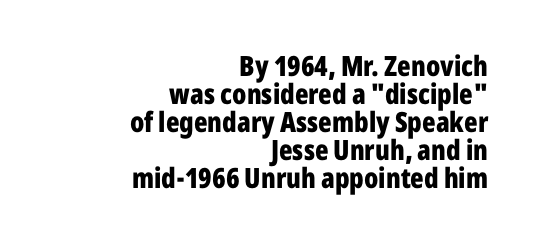
The image shows 28 px bold, condensed sans-serif type, upright; set right-aligned, tight line spacing (1.0x), normal letter spacing, not underlined; low stroke contrast and a medium x-height.
